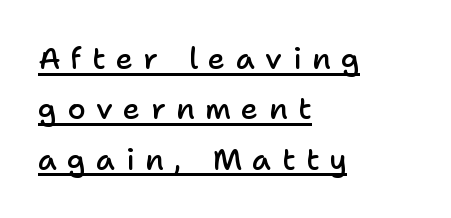
The image shows 30 px semibold sans-serif type, upright; set left-aligned, normal line spacing (1.68x), unusually wide letter spacing (+0.34 em), underlined; low stroke contrast and a medium x-height.
